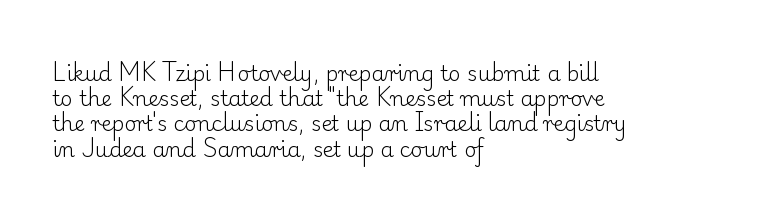
The image shows 21 px text type, upright; set left-aligned, line spacing 1.2x, normal letter spacing, not underlined.
